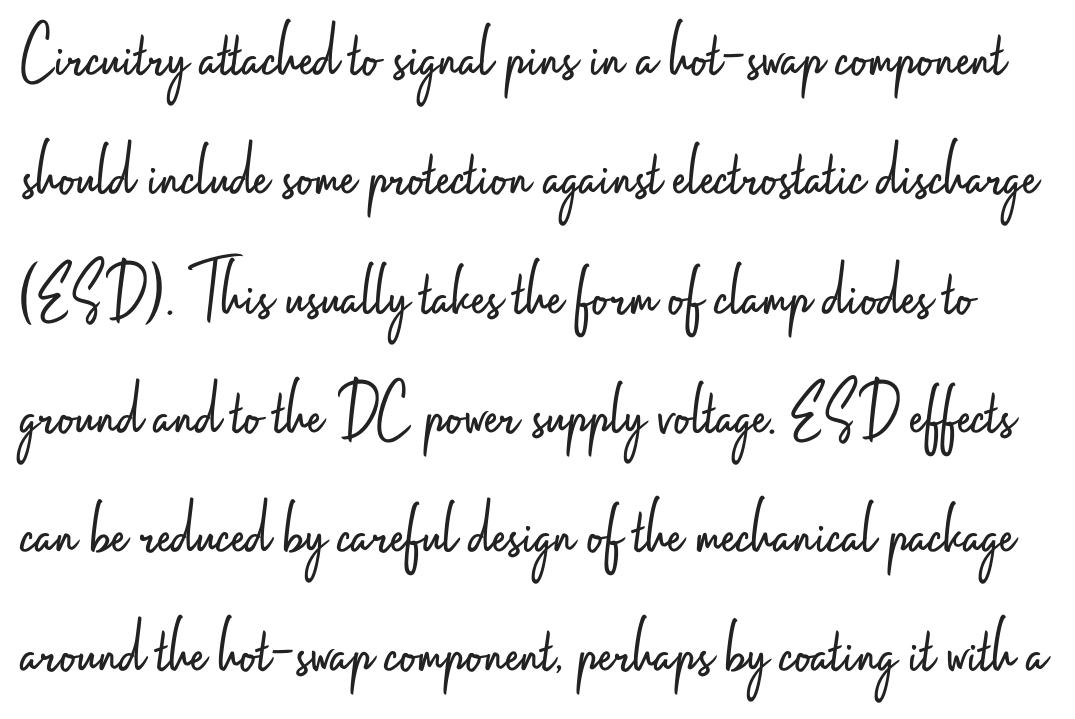
Q: Is the text bold? A: No.
Q: Is the text italic (slanted)? A: Yes.
Q: Is the typeface a serif or a sans-serif typeface? A: Sans-serif.
Q: Is the text underlined? A: No.
Q: Is the spacing between letters normal or unusually wide? A: Normal.
Q: Is the spacing between lines tight, normal or loose? A: Normal.
Q: Width (condensed, normal, or wide)? A: Condensed.
Q: Stroke contrast? A: Low.
Q: x-height? A: Small.
Q: Monospaced? A: No.
